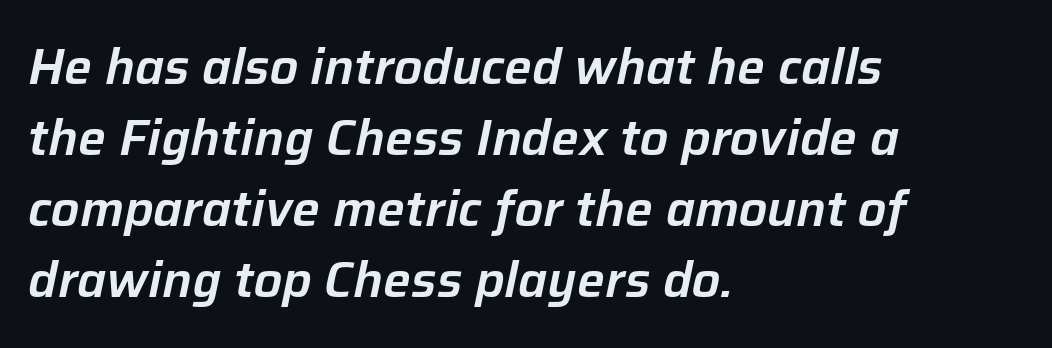
Reading down the column, the eye jumps a familiar distance to each next line. The rag falls on the right side of this text block. What stands out about the letter spacing? Nothing — it is the standard amount. The specimen reads as italic at a glance. Varying glyph widths throughout — classic text-font behaviour.
